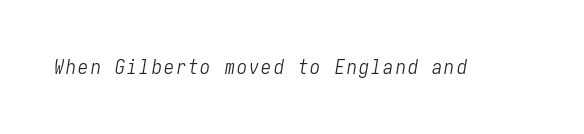
The image shows 20 px text type, italic (leaning right); set not underlined.
